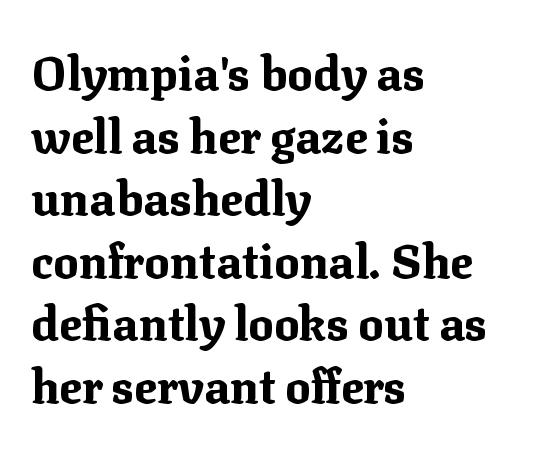
Q: Is the text bold? A: Yes.
Q: Is the text italic (slanted)? A: No, it is upright.
Q: Is the typeface a serif or a sans-serif typeface? A: Serif.
Q: Is the text underlined? A: No.
Q: How is the paragraph aligned? A: Left-aligned.
Q: Is the spacing between letters normal or unusually wide? A: Normal.
Q: Is the spacing between lines tight, normal or loose? A: Normal.
Q: Width (condensed, normal, or wide)? A: Normal.
Q: Stroke contrast? A: Medium.
Q: x-height? A: Medium.
Q: Monospaced? A: No.
